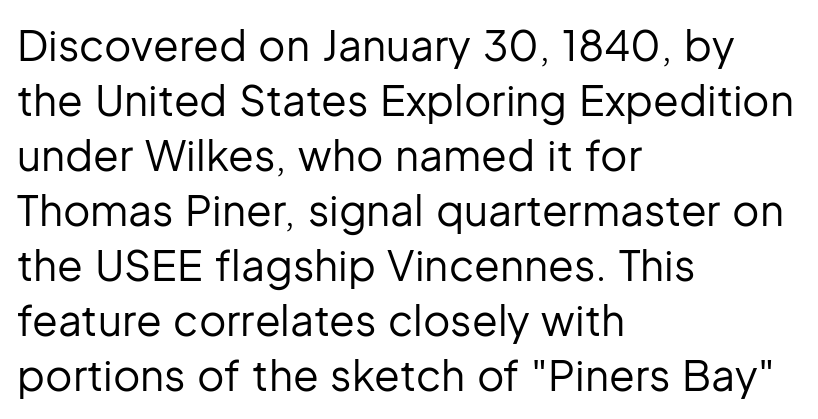
Is the stroke heavy? The answer is a plain regular-or-lighter. The font's upright variant was chosen for this text. If you drew a ruler down the left edge, every line would touch it. The rendering uses natural spacing where letterforms have individual widths. Normally led — the rows are evenly, conventionally spaced.
